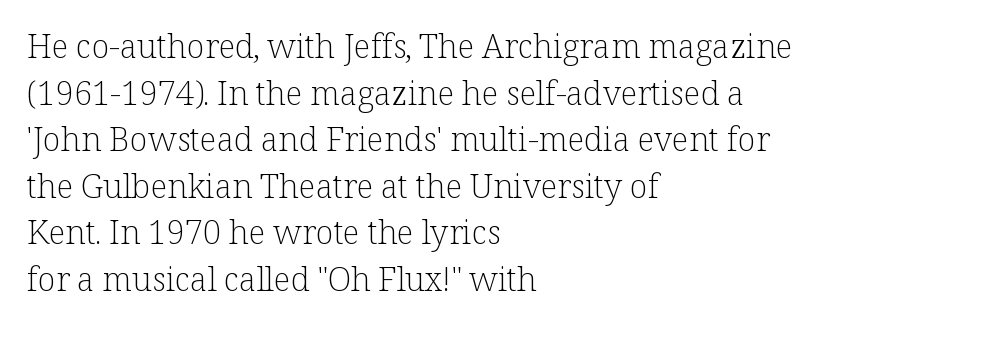
The image shows 33 px light serif type, upright; set left-aligned, normal line spacing (1.41x), normal letter spacing, not underlined; low stroke contrast and a medium x-height.
